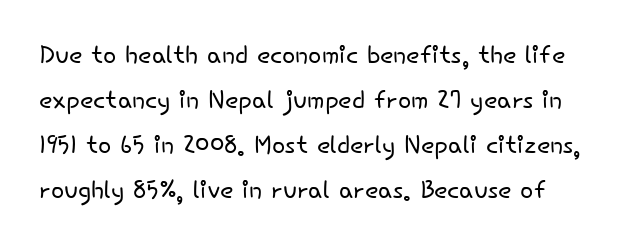
The image shows 35 px light sans-serif type, upright; set normal line spacing (1.29x), normal letter spacing, not underlined; low stroke contrast and a small x-height.
